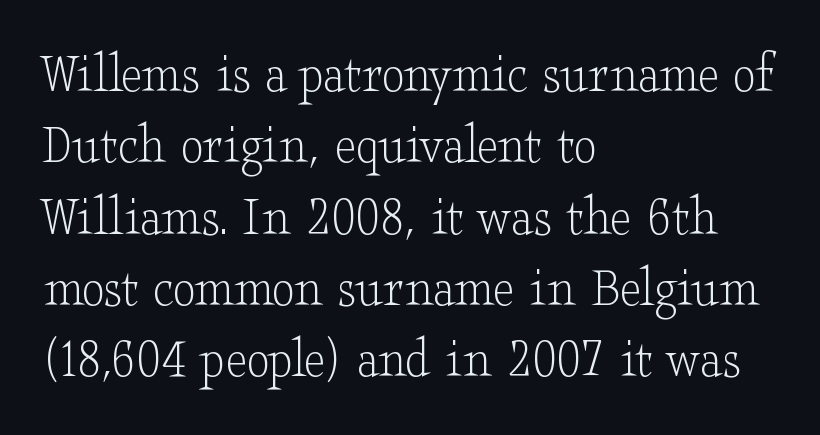
The image shows 58 px light, wide serif type, upright; set left-aligned, line spacing 1.23x, normal letter spacing, not underlined; low stroke contrast and a small x-height.
